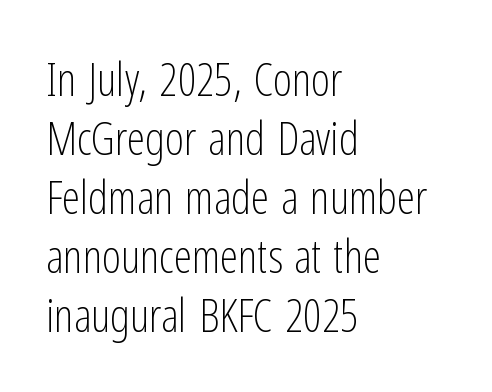
The image shows 46 px light, condensed sans-serif type, upright; set left-aligned, normal line spacing (1.28x), normal letter spacing, not underlined; low stroke contrast and a medium x-height.
